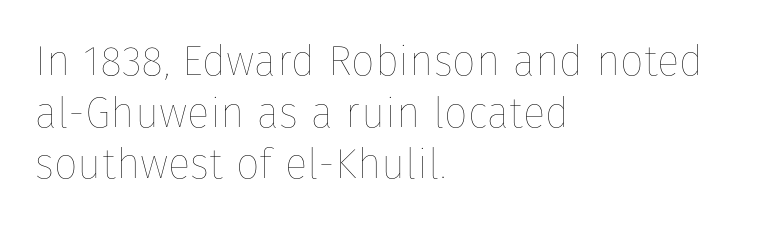
Q: Is the text bold? A: No.
Q: Is the text italic (slanted)? A: No, it is upright.
Q: Is the text underlined? A: No.
Q: How is the paragraph aligned? A: Left-aligned.
Q: Is the spacing between letters normal or unusually wide? A: Normal.
Q: Width (condensed, normal, or wide)? A: Normal.
Q: Stroke contrast? A: Low.
Q: x-height? A: Medium.
Q: Monospaced? A: No.
